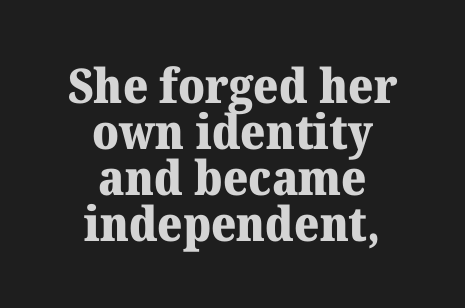
Honestly, the letter spacing is just normal — you wouldn't notice it. Note the varied advance widths — an 'i' is clearly narrower than an 'm'. If you drew a line through each stem, it would be perfectly vertical. The whitespace from short lines is split evenly between both sides. Is the type bold? Yes — the strokes are clearly thick and heavy. Baseline-to-baseline distance is barely more than the letter height.
